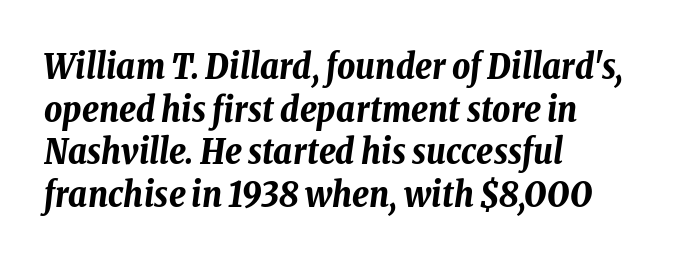
Would a proofreader flag this as italicized? Yes. Is this a fixed-width face? No — the glyphs have proportional, varying widths. Horizontally, the lines are justified to the leading edge only. In terms of weight, the rendering is a true, heavy bold. The strip under each line holds only bare page.
